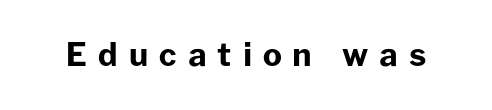
Do the characters align in a grid? No, the font is proportional. Has an underline been added? It has not. Unlike italic type, these characters show no tilt at all. Set as a true bold cut, around the 700 mark. The letterforms stand isolated, each surrounded by extra space.
